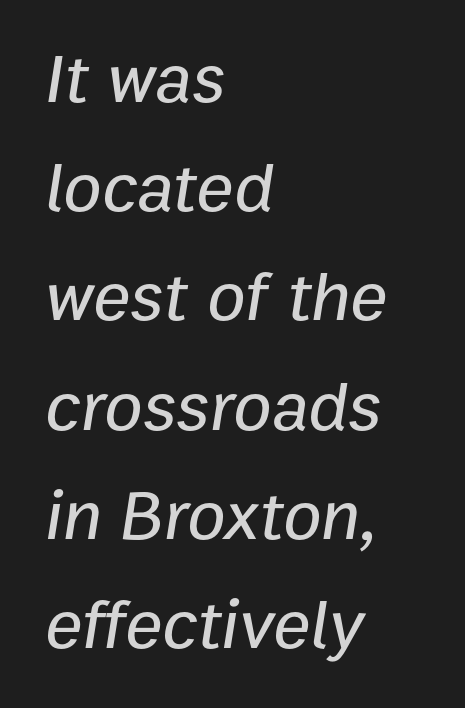
Q: Is the text italic (slanted)? A: Yes, it leans right by about 9 degrees.
Q: Is the text underlined? A: No.
Q: How is the paragraph aligned? A: Left-aligned.
Q: Is the spacing between letters normal or unusually wide? A: Normal.
Q: Is the spacing between lines tight, normal or loose? A: Normal.
Q: Width (condensed, normal, or wide)? A: Normal.
Q: Stroke contrast? A: Low.
Q: x-height? A: Medium.
Q: Monospaced? A: No.
